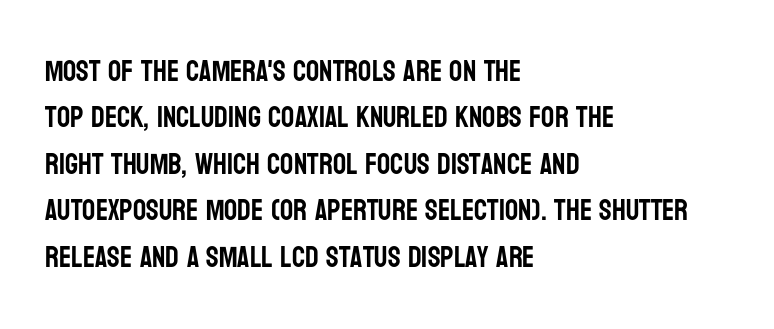
The image shows 29 px condensed sans-serif type, upright; set left-aligned, normal line spacing (1.6x), normal letter spacing, not underlined; low stroke contrast and a large x-height.
